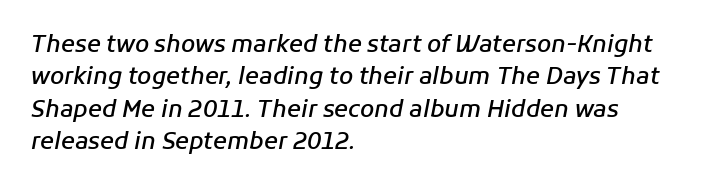
Q: Is the text bold? A: Semi-bold.
Q: Is the text italic (slanted)? A: Yes, it leans right by about 11 degrees.
Q: Is the text underlined? A: No.
Q: How is the paragraph aligned? A: Left-aligned.
Q: Is the spacing between letters normal or unusually wide? A: Normal.
Q: Is the spacing between lines tight, normal or loose? A: Normal.
